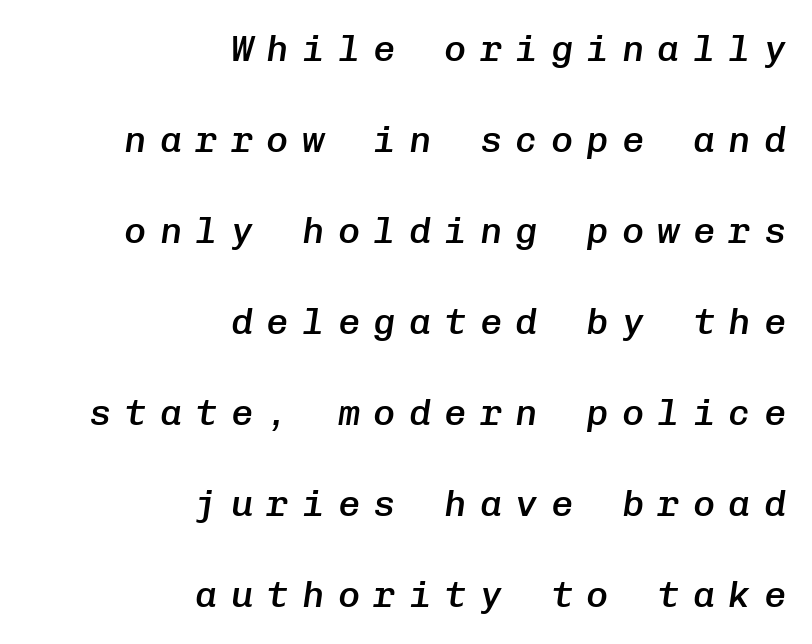
Would a proofreader flag this as italicized? Yes. Type without underlining. Here the designer chose a console-style face with uniform glyph widths. Notice the wide empty band between every row — that's loose leading.
